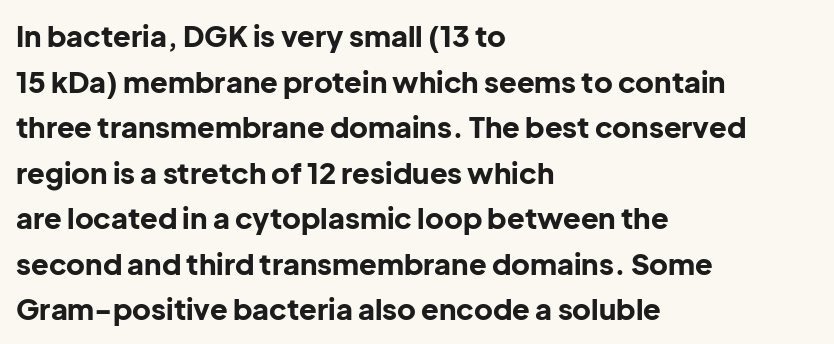
Just letters on the line, the space beneath them empty. Heavy-handed strokes throughout: this text is bold. The rendering keeps characters at their native spacing. The face used here is proportionally spaced, like ordinary book or web type. Reading down the column, the eye jumps a familiar distance to each next line. Line starts are locked; line ends wander.
